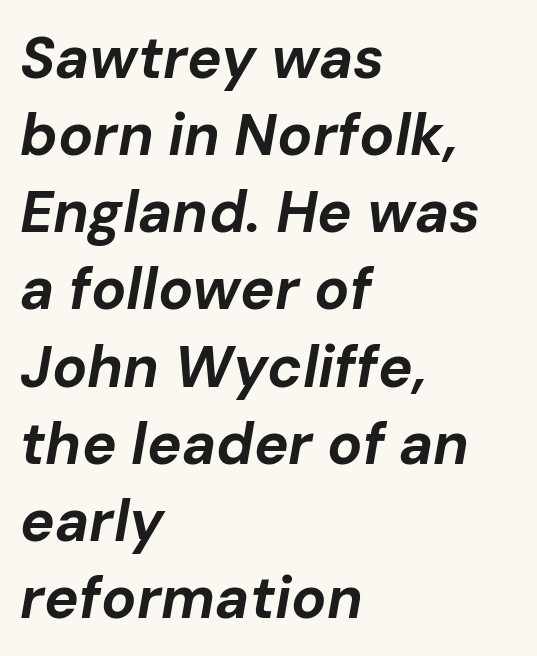
The image shows 58 px bold type, italic (leaning right); set left-aligned, normal line spacing (1.33x), normal letter spacing, not underlined; low stroke contrast and a medium x-height.
